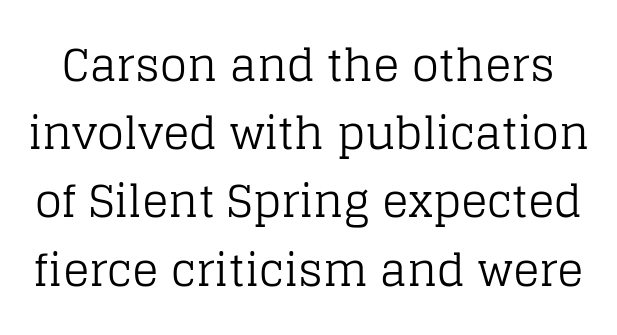
Q: Is the text bold? A: No.
Q: Is the text italic (slanted)? A: No, it is upright.
Q: Is the typeface a serif or a sans-serif typeface? A: Serif.
Q: Is the text underlined? A: No.
Q: Is the spacing between letters normal or unusually wide? A: Normal.
Q: Is the spacing between lines tight, normal or loose? A: Normal.
Q: Width (condensed, normal, or wide)? A: Normal.
Q: Stroke contrast? A: Low.
Q: x-height? A: Large.
Q: Monospaced? A: No.
